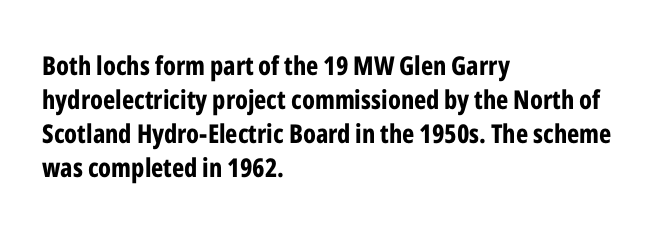
Typeset ragged right — the left edge is the straight one. Words float on clear page, feet unadorned. Vertically, the passage feels balanced, rows spaced as you'd expect. This sample uses plain, unmodified letter spacing. Summary of weight: heavy, a full bold. Characters remain perfectly vertical along every line.
